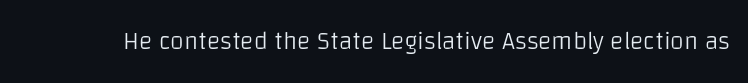
{"italic": "no", "bold": "no", "underline": "no", "letter_spacing": "normal", "letter_spacing_em": 0.0, "glyph_px": 25}
